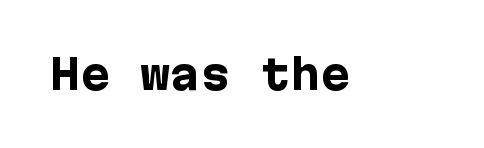
The image shows 40 px heavy sans-serif type, upright; set normal letter spacing, not underlined; low stroke contrast and a medium x-height.
